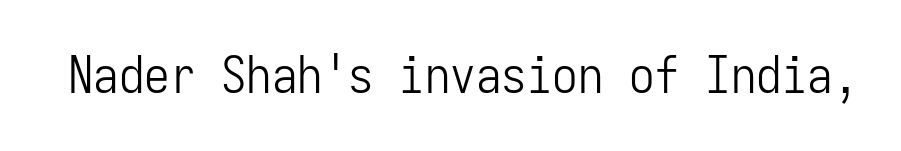
{"serif": "no", "italic": "no", "bold": "no", "weight": "light", "width": "condensed", "stroke_contrast": "low", "x_height": "medium", "monospaced": "yes", "underline": "no", "letter_spacing": "normal", "letter_spacing_em": 0.0, "glyph_px": 51}
